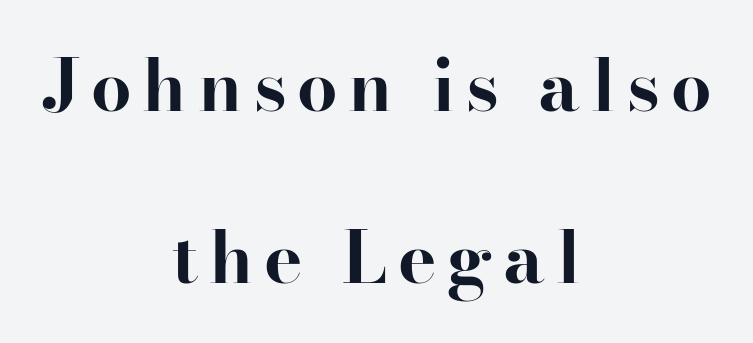
The image shows 72 px bold serif type, upright; set centered, loose line spacing (2.39x), not underlined; high stroke contrast and a small x-height.
